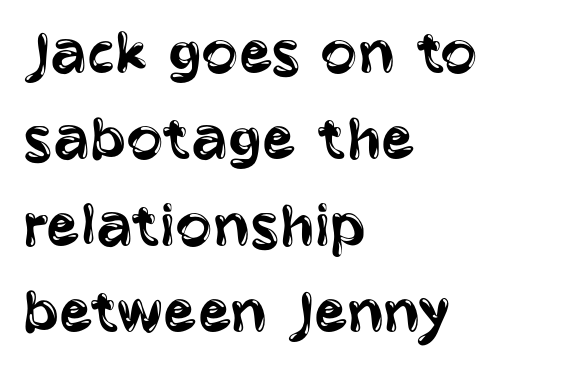
Q: Is the text bold? A: No.
Q: Is the text italic (slanted)? A: No, it is upright.
Q: Is the typeface a serif or a sans-serif typeface? A: Sans-serif.
Q: Is the text underlined? A: No.
Q: How is the paragraph aligned? A: Left-aligned.
Q: Is the spacing between letters normal or unusually wide? A: Normal.
Q: Is the spacing between lines tight, normal or loose? A: Normal.
Q: Width (condensed, normal, or wide)? A: Condensed.
Q: Stroke contrast? A: Low.
Q: x-height? A: Large.
Q: Monospaced? A: No.
